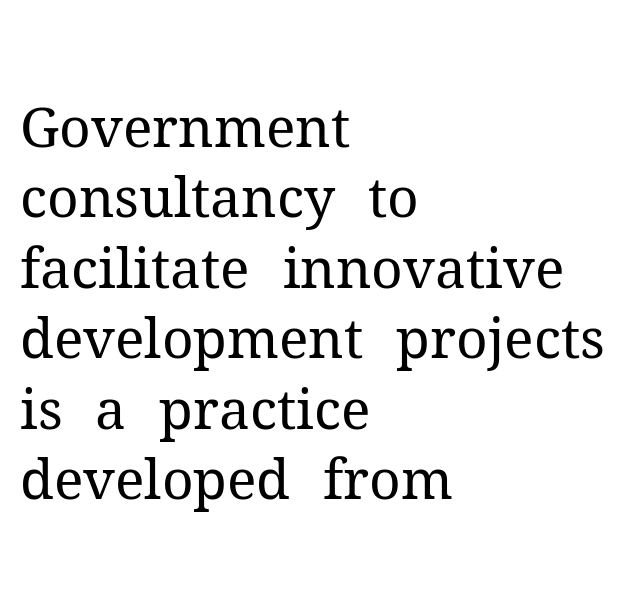
Rule under the text: the space is simply empty. This rendering leaves character spacing at its baseline value. When letters stand straight like this, we call the style roman or upright. Reading down the column, the eye jumps a familiar distance to each next line. Caption: face not bold, strokes unweighted. The rendering anchors every line to the left-hand side.
